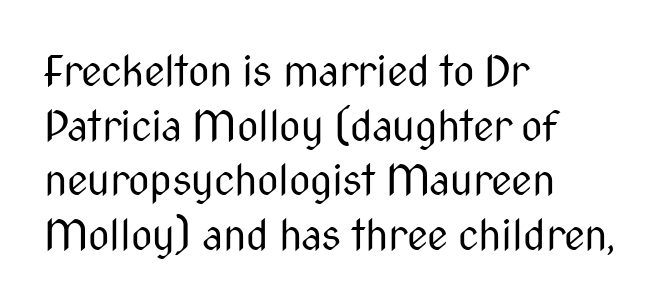
{"serif": "no", "italic": "no", "bold": "no", "weight": "regular", "width": "condensed", "stroke_contrast": "medium", "x_height": "medium", "monospaced": "no", "underline": "no", "align": "left", "line_spacing": "normal", "line_spacing_ratio": 1.3, "letter_spacing": "normal", "letter_spacing_em": 0.0, "glyph_px": 42}
